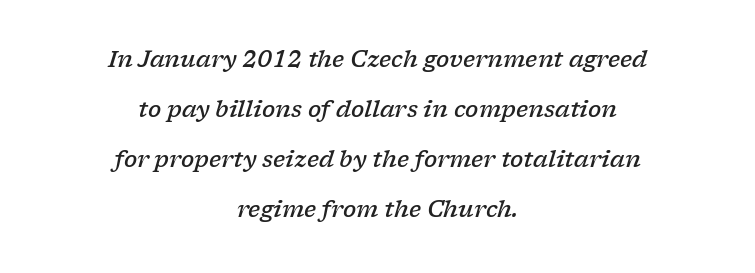
Nothing unusual about the tracking: characters are spaced as the font intends. Does the weight exceed regular? Yes, but only to semibold. Horizontal alignment here is central, giving a formal, balanced look. Glance below the letters and you will spot only blank space. Rendered with sloped, italic letterforms. Successive baselines arrive slowly, with a big drop between each.
